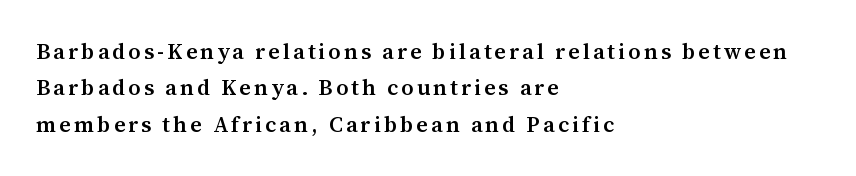
Q: Is the text bold? A: Semi-bold.
Q: Is the text italic (slanted)? A: No, it is upright.
Q: Is the text underlined? A: No.
Q: How is the paragraph aligned? A: Left-aligned.
Q: Is the spacing between lines tight, normal or loose? A: Normal.
